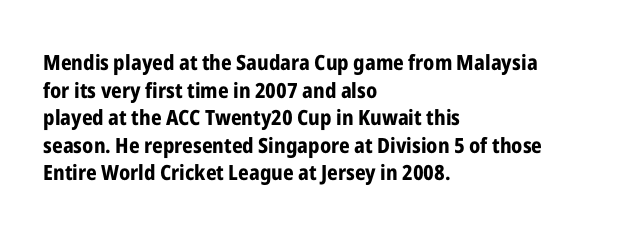
{"italic": "no", "bold": "yes", "underline": "no", "align": "left", "line_spacing": "normal", "line_spacing_ratio": 1.31, "letter_spacing": "normal", "letter_spacing_em": 0.0, "glyph_px": 21}
